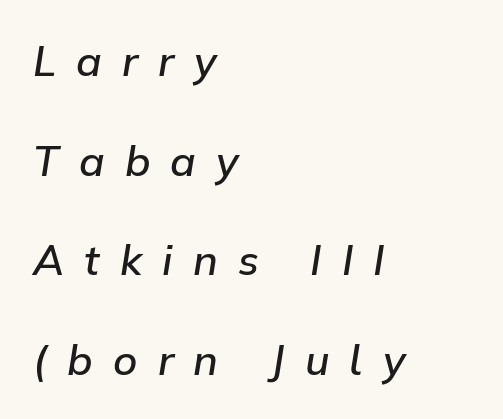
Q: Is the text bold? A: Semi-bold.
Q: Is the text italic (slanted)? A: Yes, it leans right by about 9 degrees.
Q: Is the text underlined? A: No.
Q: How is the paragraph aligned? A: Left-aligned.
Q: Is the spacing between letters normal or unusually wide? A: Unusually wide.
Q: Is the spacing between lines tight, normal or loose? A: Loose.
Q: Width (condensed, normal, or wide)? A: Normal.
Q: Stroke contrast? A: Low.
Q: x-height? A: Medium.
Q: Monospaced? A: No.
